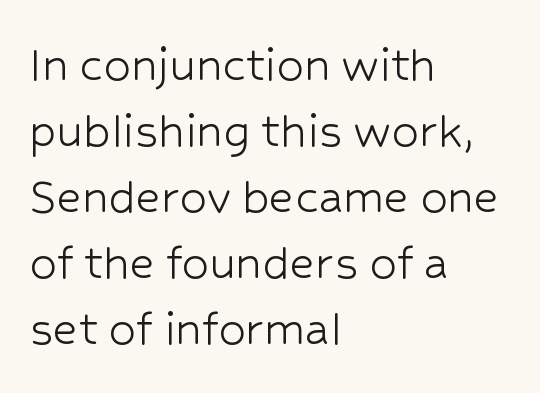
The zone under the glyphs is completely vacant. Posture: straight, roman, zero tilt. Nothing unusual about the tracking: characters are spaced as the font intends. A typesetter would call this proportional, since set widths differ per character. Check where the strokes stop: nothing finishes them off — pure sans. Nothing heavy about these letters — not bold at all.
